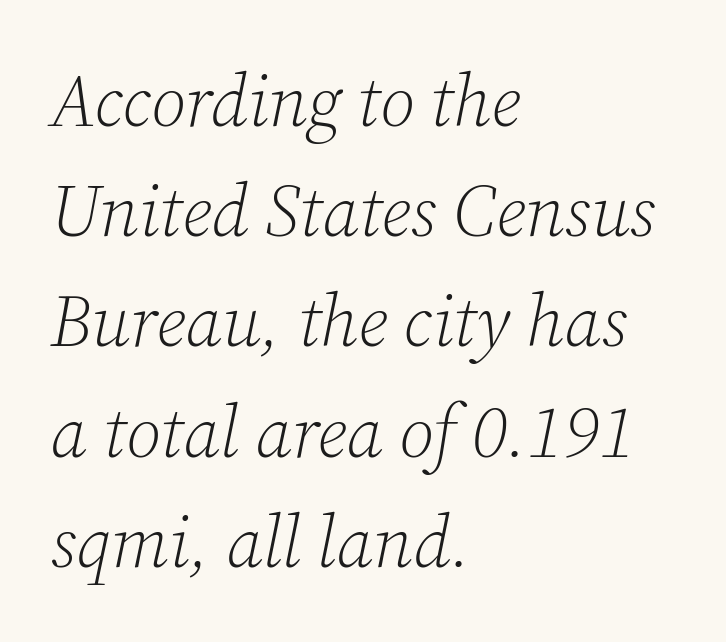
Q: Is the text bold? A: No.
Q: Is the text italic (slanted)? A: Yes, it leans right by about 12 degrees.
Q: Is the typeface a serif or a sans-serif typeface? A: Serif.
Q: Is the text underlined? A: No.
Q: How is the paragraph aligned? A: Left-aligned.
Q: Is the spacing between letters normal or unusually wide? A: Normal.
Q: Is the spacing between lines tight, normal or loose? A: Normal.
Q: Width (condensed, normal, or wide)? A: Normal.
Q: Stroke contrast? A: Low.
Q: x-height? A: Medium.
Q: Monospaced? A: No.
